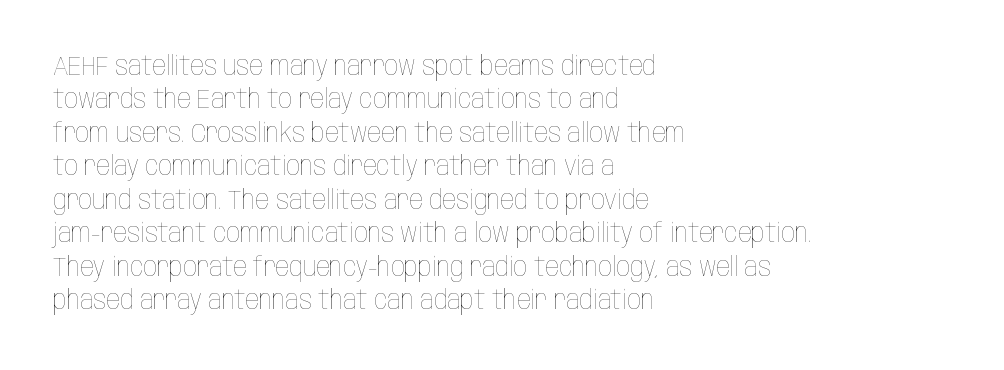
No letter is thick-stroked: the sample isn't bold. This rendering leaves character spacing at its baseline value. A bare baseline throughout the passage. Line beginnings align vertically; line endings do not. This sample uses an upright cut, with every glyph sitting square on the baseline.
